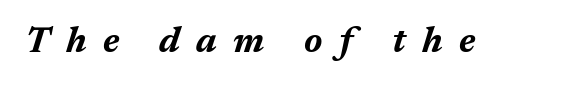
The tracking jumps out immediately: characters are airy and widely separated. The gap between lines stays unmarked. Proportional: the letters do not fall into vertical columns. Thick stems and heavy bowls — unmistakably bold. Is the type slanted? Yes — the strokes lean at a clear angle.
